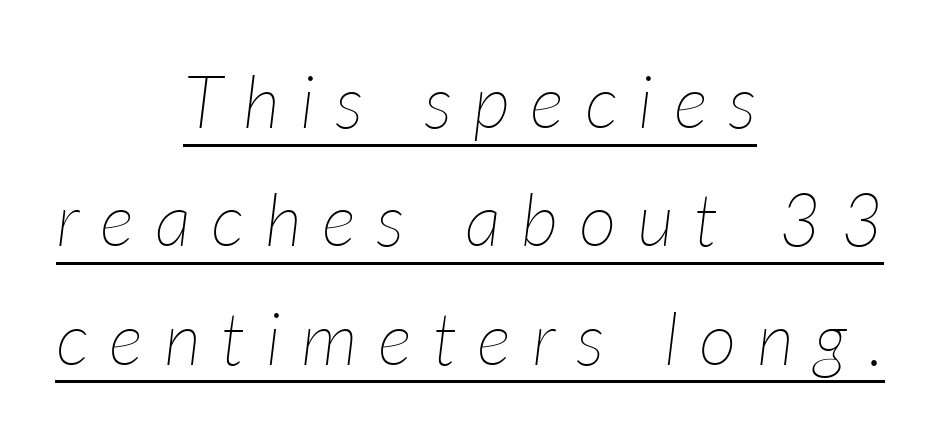
Underline: present. Compared with ordinary roman type, these characters are visibly tilted. Centered paragraph, ragged on both sides. Quick note: interline space is typical. A typesetter would call this proportional, since set widths differ per character. This reads as an unemphasized weight, regular at the heaviest.
